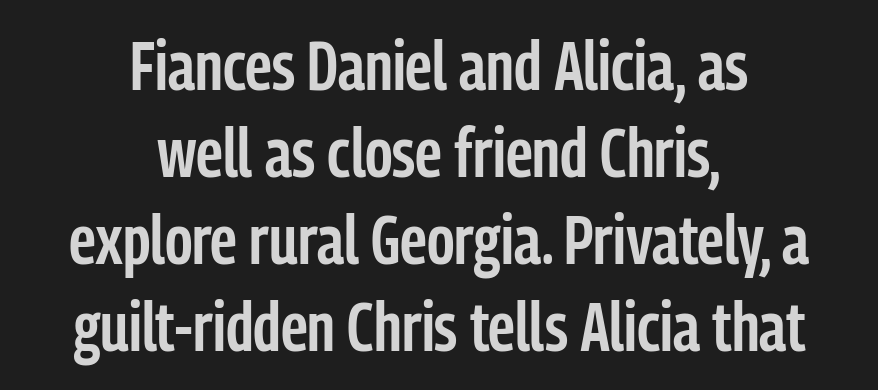
{"serif": "no", "italic": "no", "bold": "semi", "weight": "semibold", "width": "condensed", "stroke_contrast": "low", "x_height": "medium", "monospaced": "no", "underline": "no", "align": "center", "line_spacing": "normal", "line_spacing_ratio": 1.26, "letter_spacing": "normal", "letter_spacing_em": 0.0, "glyph_px": 69}
